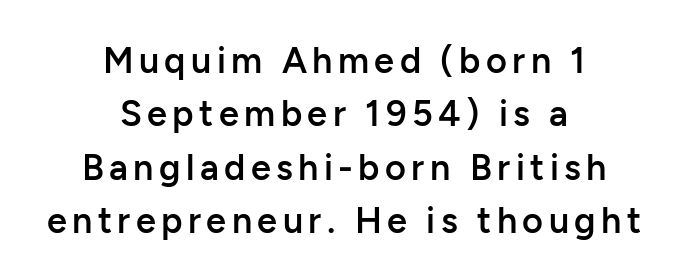
Q: Is the text bold? A: Semi-bold.
Q: Is the text italic (slanted)? A: No, it is upright.
Q: Is the typeface a serif or a sans-serif typeface? A: Sans-serif.
Q: Is the text underlined? A: No.
Q: How is the paragraph aligned? A: Centered.
Q: Is the spacing between lines tight, normal or loose? A: Normal.
Q: Width (condensed, normal, or wide)? A: Normal.
Q: Stroke contrast? A: Low.
Q: x-height? A: Medium.
Q: Monospaced? A: No.
